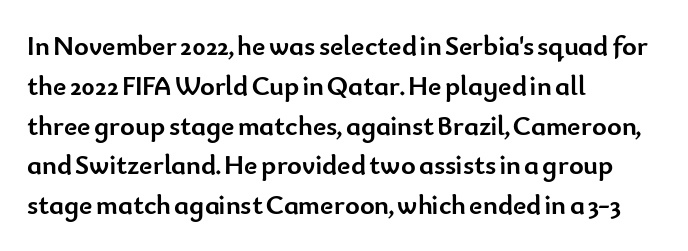
Serifs: no, the terminals of the letterforms are clean. The strip under each line holds only bare page. Caption: standard tracking, unaltered. Line beginnings align vertically; line endings do not. A normal amount of white space separates one row of letters from the next. The face used here is proportionally spaced, like ordinary book or web type.
